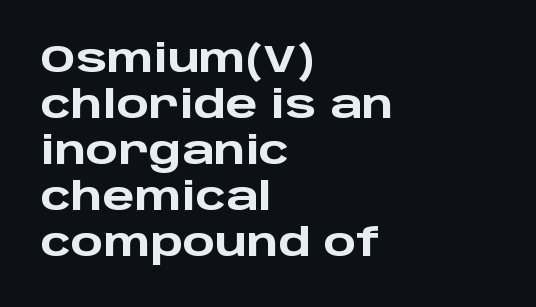
The image shows 38 px heavy, wide sans-serif type, upright; set left-aligned, line spacing 1.21x, normal letter spacing, not underlined; low stroke contrast and a large x-height.
